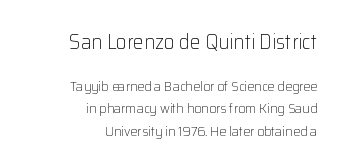
Q: Is the text bold? A: No.
Q: Is the text italic (slanted)? A: No, it is upright.
Q: Is the text underlined? A: No.
Q: How is the paragraph aligned? A: Right-aligned.
Q: Is the spacing between letters normal or unusually wide? A: Normal.
Q: Is the spacing between lines tight, normal or loose? A: Normal.
Q: Which block of text is set in a larger size, the first (top) or the second (bottom)? A: The first (top) one.
